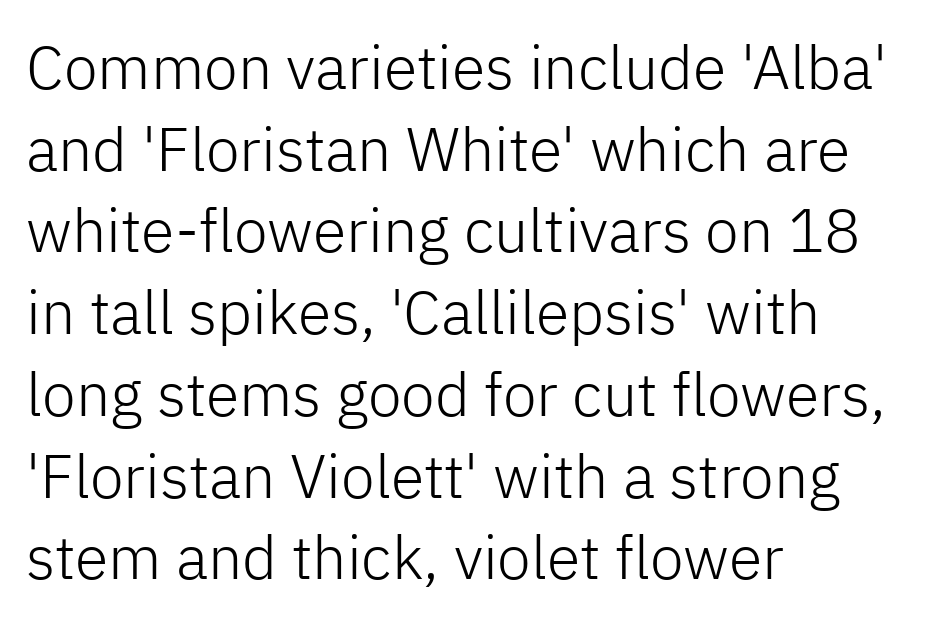
The image shows 61 px light sans-serif type, upright; set left-aligned, normal line spacing (1.34x), normal letter spacing, not underlined; low stroke contrast and a medium x-height.
